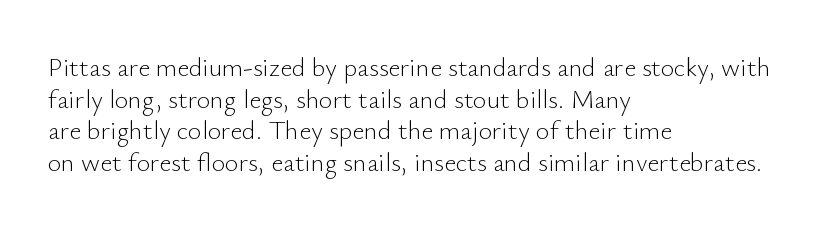
Nope, not italic — everything's standing straight. The font is comparable to plain body text, perhaps lighter. Inter-character spacing is left at the font's built-in metrics. The zone under the glyphs is completely vacant. These lines are set flush left with a ragged right edge.
